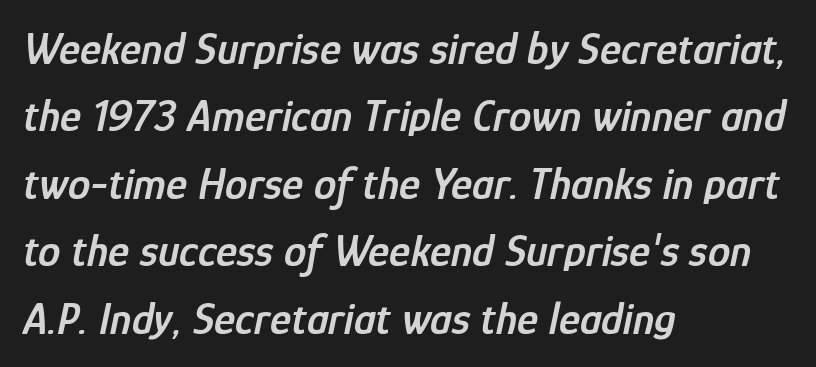
Q: Is the text bold? A: Semi-bold.
Q: Is the text italic (slanted)? A: Yes, it leans right by about 12 degrees.
Q: Is the text underlined? A: No.
Q: How is the paragraph aligned? A: Left-aligned.
Q: Is the spacing between letters normal or unusually wide? A: Normal.
Q: Is the spacing between lines tight, normal or loose? A: Normal.
Q: Width (condensed, normal, or wide)? A: Condensed.
Q: Stroke contrast? A: Low.
Q: x-height? A: Medium.
Q: Monospaced? A: No.
